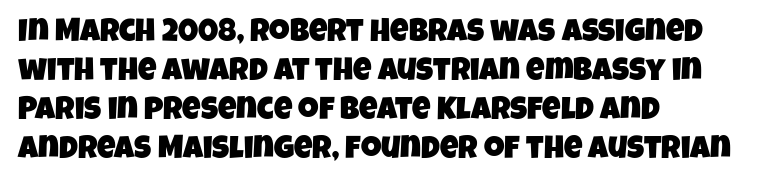
Has an underline been added? It has not. Tracking here is standard; glyphs follow each other at the usual distance. These lines are rendered in a variable-pitch font. Alignment: flush left. You can tell from the bare stems that sans-serif type was used.
